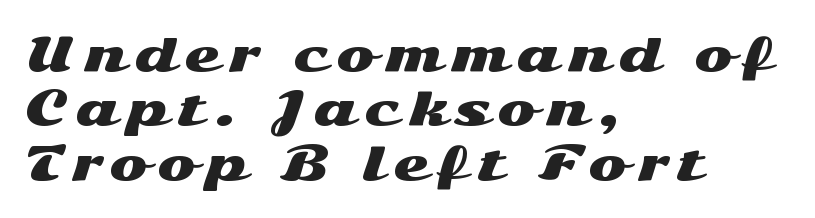
Q: Is the text italic (slanted)? A: Yes.
Q: Is the typeface a serif or a sans-serif typeface? A: Sans-serif.
Q: Is the text underlined? A: No.
Q: How is the paragraph aligned? A: Left-aligned.
Q: Width (condensed, normal, or wide)? A: Wide.
Q: Stroke contrast? A: Medium.
Q: x-height? A: Medium.
Q: Monospaced? A: No.
